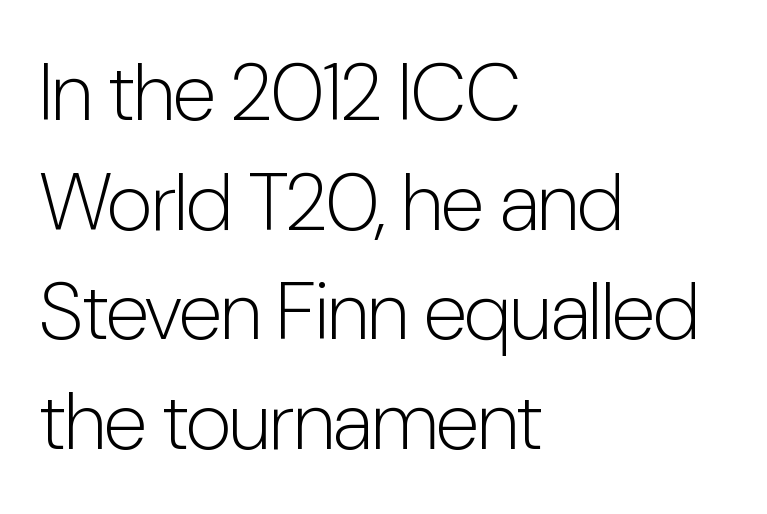
Q: Is the text bold? A: No.
Q: Is the text italic (slanted)? A: No, it is upright.
Q: Is the typeface a serif or a sans-serif typeface? A: Sans-serif.
Q: Is the text underlined? A: No.
Q: How is the paragraph aligned? A: Left-aligned.
Q: Is the spacing between letters normal or unusually wide? A: Normal.
Q: Is the spacing between lines tight, normal or loose? A: Normal.
Q: Width (condensed, normal, or wide)? A: Condensed.
Q: Stroke contrast? A: Low.
Q: x-height? A: Medium.
Q: Monospaced? A: No.
